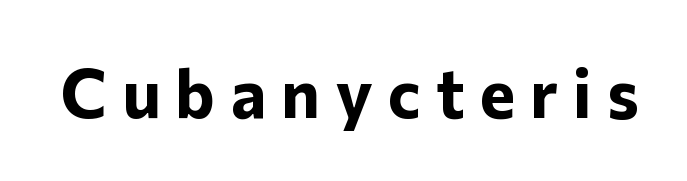
The image shows 68 px bold sans-serif type, upright; set unusually wide letter spacing (+0.22 em), not underlined; low stroke contrast and a medium x-height.
